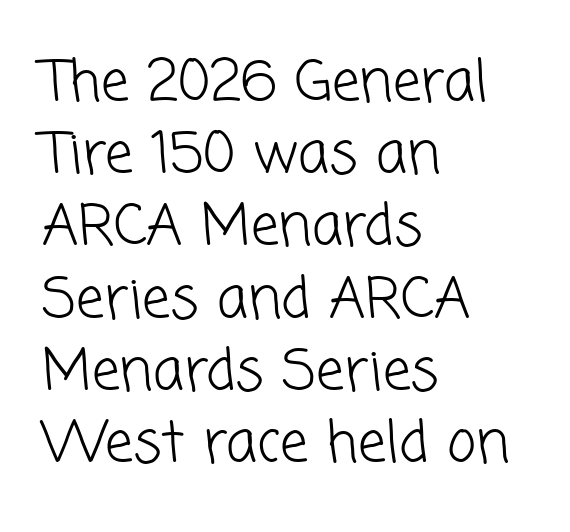
The image shows 56 px light sans-serif type; set left-aligned, normal line spacing (1.29x), normal letter spacing, not underlined; low stroke contrast and a medium x-height.
